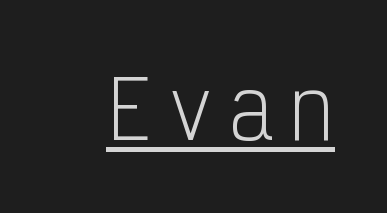
The image shows 79 px light, condensed sans-serif type, upright, monospaced; set underlined; low stroke contrast and a medium x-height.
